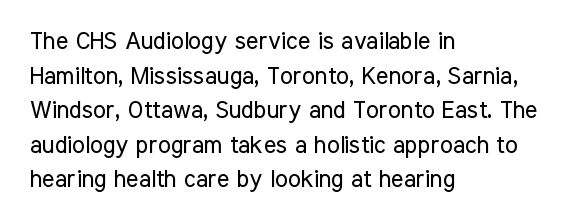
Q: Is the text bold? A: No.
Q: Is the text italic (slanted)? A: No, it is upright.
Q: Is the text underlined? A: No.
Q: How is the paragraph aligned? A: Left-aligned.
Q: Is the spacing between letters normal or unusually wide? A: Normal.
Q: Is the spacing between lines tight, normal or loose? A: Normal.
